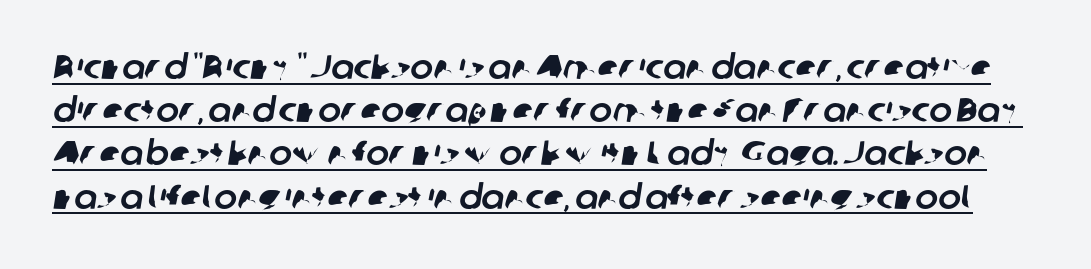
{"serif": "no", "width": "normal", "stroke_contrast": "low", "x_height": "medium", "monospaced": "no", "underline": "yes", "line_spacing": "normal", "line_spacing_ratio": 1.27, "letter_spacing": "normal", "letter_spacing_em": 0.0, "glyph_px": 34}
